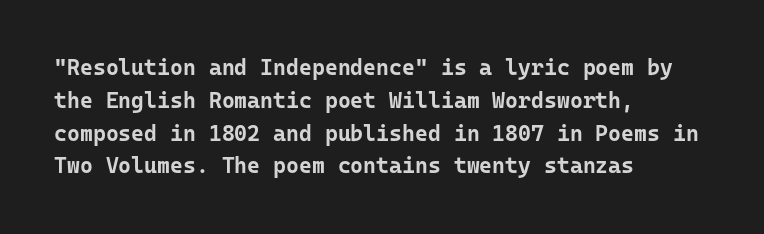
Q: Is the text bold? A: Yes.
Q: Is the text italic (slanted)? A: No, it is upright.
Q: Is the text underlined? A: No.
Q: How is the paragraph aligned? A: Left-aligned.
Q: Is the spacing between letters normal or unusually wide? A: Normal.
Q: Is the spacing between lines tight, normal or loose? A: Normal.
